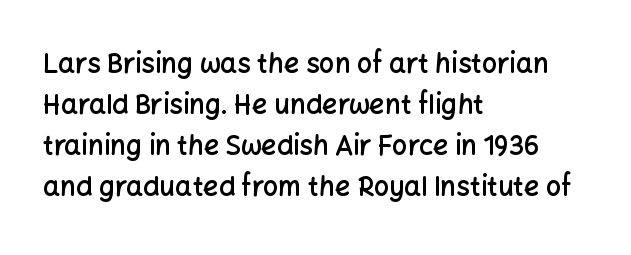
The image shows 27 px text type, upright; set left-aligned, normal line spacing (1.52x), normal letter spacing, not underlined.
